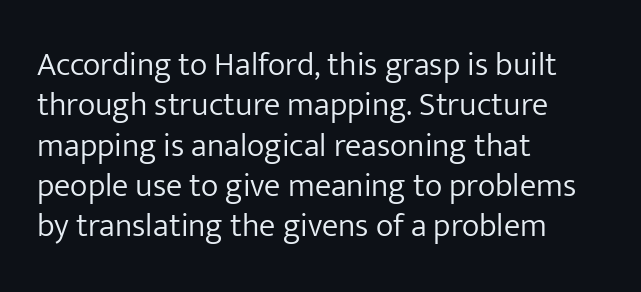
Q: Is the text bold? A: No.
Q: Is the text italic (slanted)? A: No, it is upright.
Q: Is the typeface a serif or a sans-serif typeface? A: Sans-serif.
Q: Is the text underlined? A: No.
Q: How is the paragraph aligned? A: Left-aligned.
Q: Is the spacing between letters normal or unusually wide? A: Normal.
Q: Width (condensed, normal, or wide)? A: Normal.
Q: Stroke contrast? A: Low.
Q: x-height? A: Medium.
Q: Monospaced? A: No.
